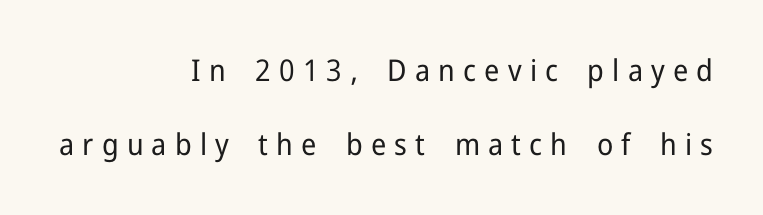
The weight tops out at a normal text grade. Rows of type keep a wide berth in the vertical direction. The lines in this sample share a right terminus and differ only in where they begin. A roman cut, with each character standing at attention. Nothing sits at the stroke ends, so this counts as sans-serif. Proportional: the letters do not fall into vertical columns.
